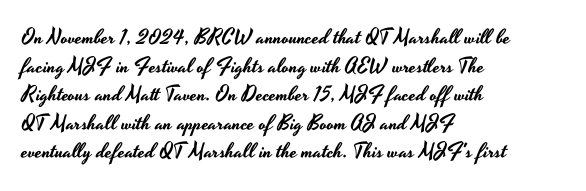
The image shows 21 px text type; set left-aligned, normal line spacing (1.36x), normal letter spacing, not underlined.
